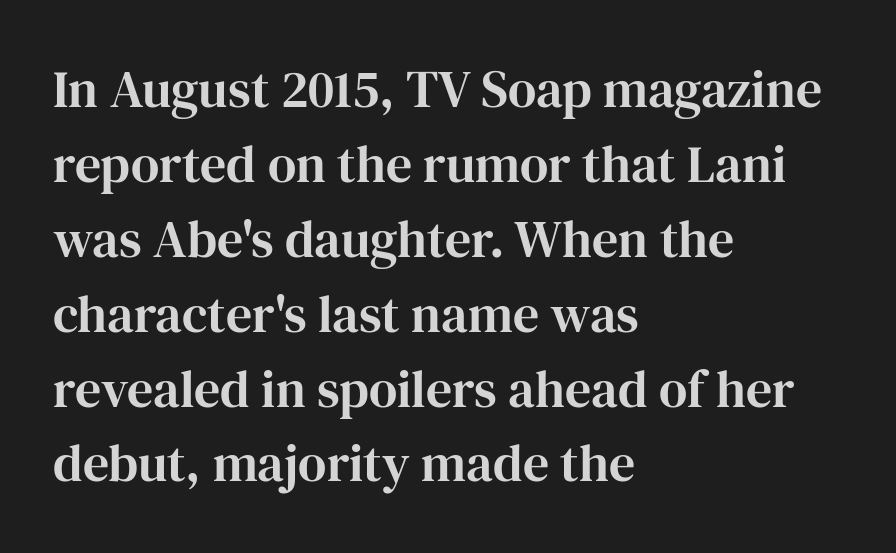
This block has exactly the height ordinary leading produces. The face used here is proportionally spaced, like ordinary book or web type. Check the space under the baseline: it is left empty. The type sits square on the baseline with zero lean. Layout note: lines flush left. Typographically, this falls in the serif category.
